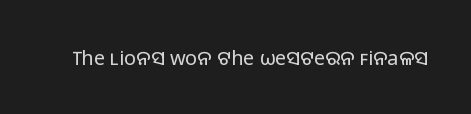
Posture: upright roman. Short note: letters normally spaced. The weight would be labelled regular, book, light, or lighter still. Lines of text with bare space underneath.
